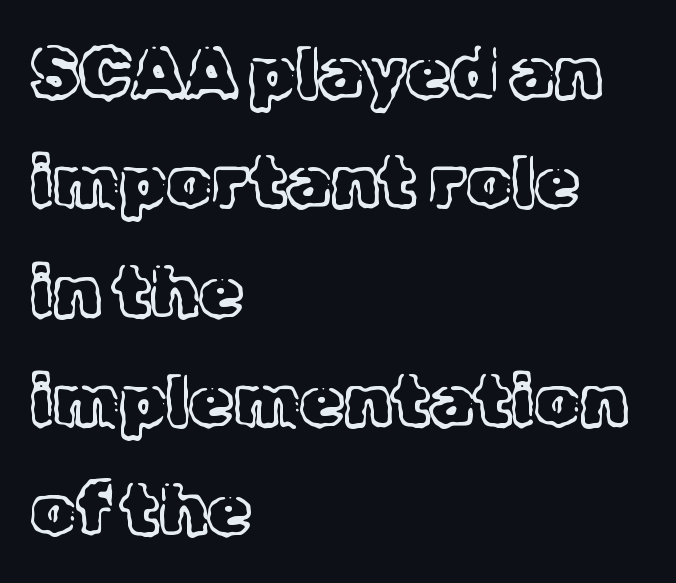
Q: Is the text bold? A: No.
Q: Is the text italic (slanted)? A: No, it is upright.
Q: Is the typeface a serif or a sans-serif typeface? A: Serif.
Q: Is the text underlined? A: No.
Q: How is the paragraph aligned? A: Left-aligned.
Q: Is the spacing between letters normal or unusually wide? A: Normal.
Q: Is the spacing between lines tight, normal or loose? A: Normal.
Q: Width (condensed, normal, or wide)? A: Normal.
Q: x-height? A: Medium.
Q: Monospaced? A: No.
